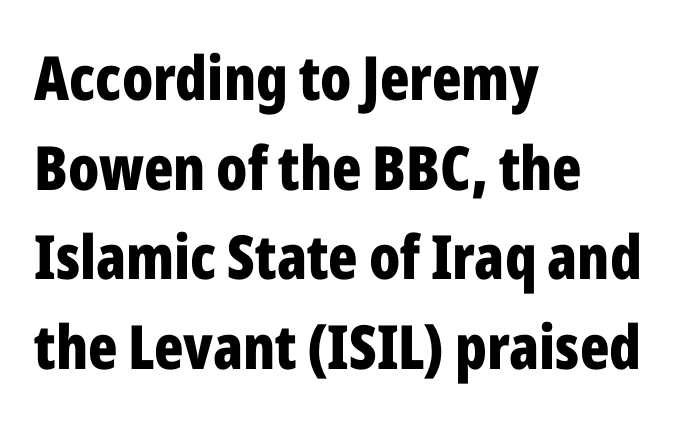
The image shows 61 px bold, condensed sans-serif type, upright; set left-aligned, normal line spacing (1.47x), normal letter spacing, not underlined; low stroke contrast and a medium x-height.
